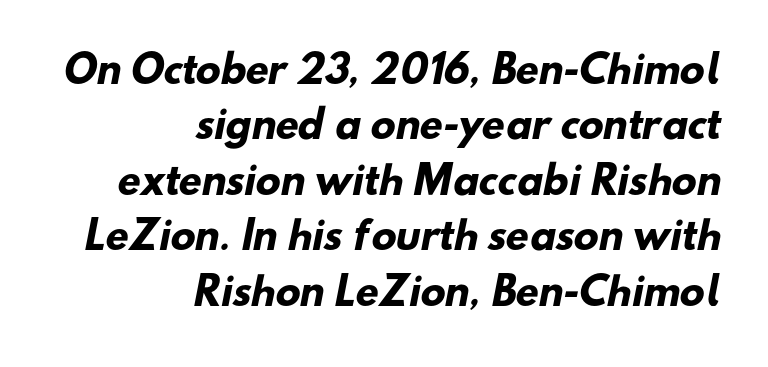
{"serif": "no", "bold": "yes", "weight": "heavy", "width": "normal", "stroke_contrast": "low", "x_height": "small", "monospaced": "no", "underline": "no", "align": "right", "line_spacing": "normal", "line_spacing_ratio": 1.5, "letter_spacing": "normal", "letter_spacing_em": 0.0, "glyph_px": 37}
